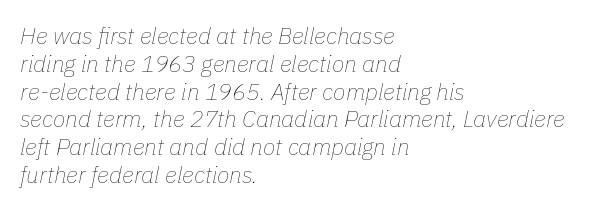
{"italic": "yes", "lean": "right", "slant_degrees": 11, "bold": "no", "underline": "no", "align": "left", "line_spacing_ratio": 1.21, "letter_spacing": "normal", "letter_spacing_em": 0.0, "glyph_px": 23}
